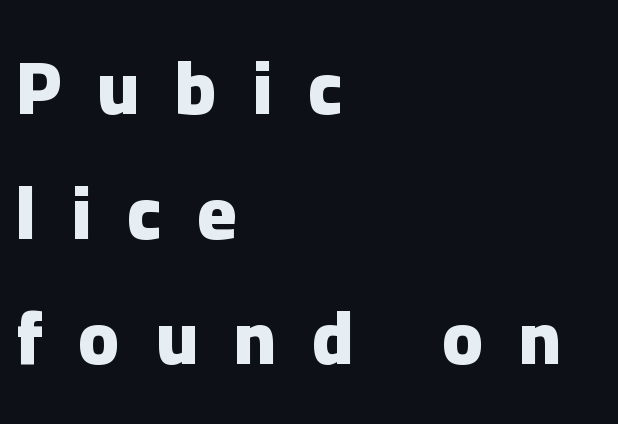
Q: Is the text bold? A: Yes.
Q: Is the text italic (slanted)? A: No, it is upright.
Q: Is the typeface a serif or a sans-serif typeface? A: Sans-serif.
Q: Is the text underlined? A: No.
Q: How is the paragraph aligned? A: Left-aligned.
Q: Is the spacing between letters normal or unusually wide? A: Unusually wide.
Q: Is the spacing between lines tight, normal or loose? A: Normal.
Q: Width (condensed, normal, or wide)? A: Normal.
Q: Stroke contrast? A: Low.
Q: x-height? A: Medium.
Q: Monospaced? A: No.
